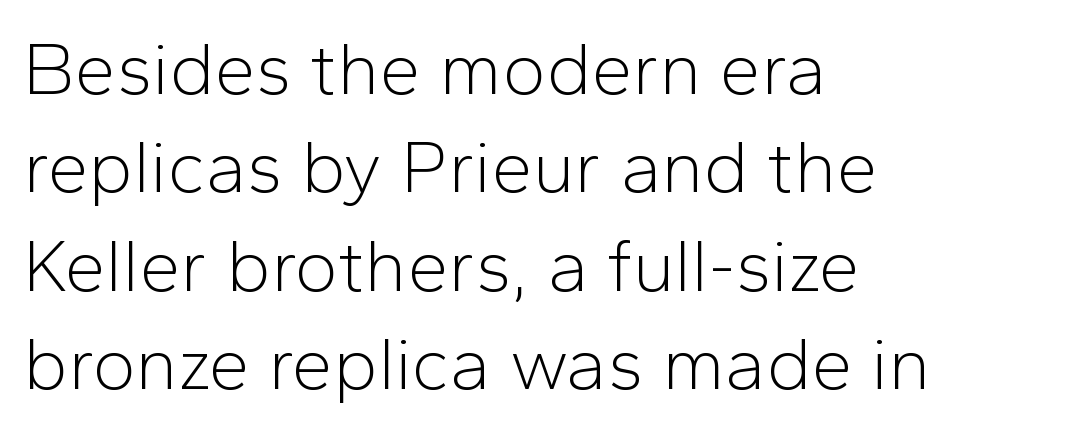
Q: Is the text bold? A: No.
Q: Is the text italic (slanted)? A: No, it is upright.
Q: Is the typeface a serif or a sans-serif typeface? A: Sans-serif.
Q: Is the text underlined? A: No.
Q: How is the paragraph aligned? A: Left-aligned.
Q: Is the spacing between letters normal or unusually wide? A: Normal.
Q: Is the spacing between lines tight, normal or loose? A: Normal.
Q: Width (condensed, normal, or wide)? A: Normal.
Q: Stroke contrast? A: Low.
Q: x-height? A: Medium.
Q: Monospaced? A: No.
